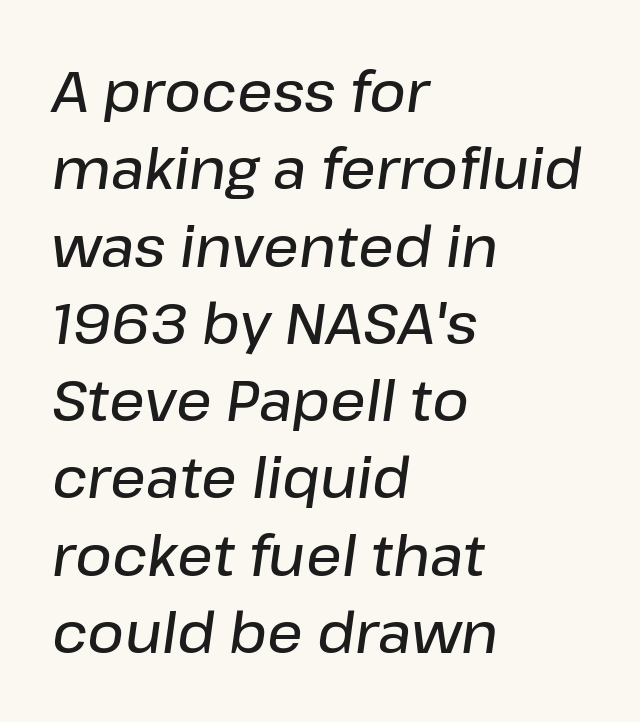
{"italic": "yes", "lean": "right", "slant_degrees": 8, "bold": "semi", "weight": "semibold", "width": "normal", "stroke_contrast": "low", "x_height": "medium", "monospaced": "no", "underline": "no", "align": "left", "line_spacing": "normal", "line_spacing_ratio": 1.38, "letter_spacing": "normal", "letter_spacing_em": 0.0, "glyph_px": 56}
